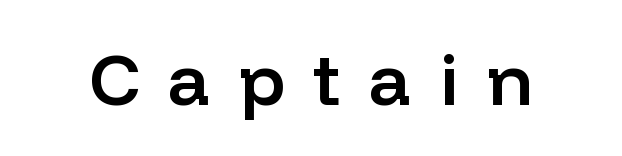
The image shows 72 px semibold sans-serif type, upright; set unusually wide letter spacing (+0.4 em), not underlined; low stroke contrast and a medium x-height.
